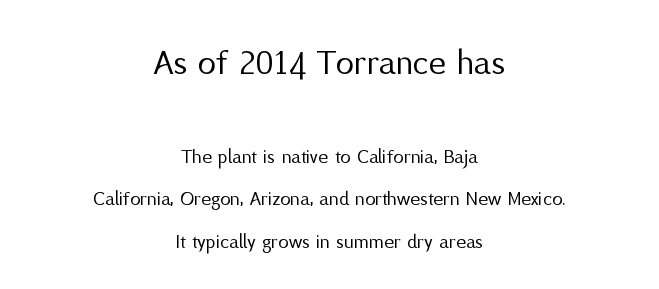
The image shows 37 px regular-weight sans-serif type, upright; set centered, loose line spacing (2.03x), normal letter spacing, not underlined; the first (top) block is 1.76x larger; medium stroke contrast and a medium x-height.
